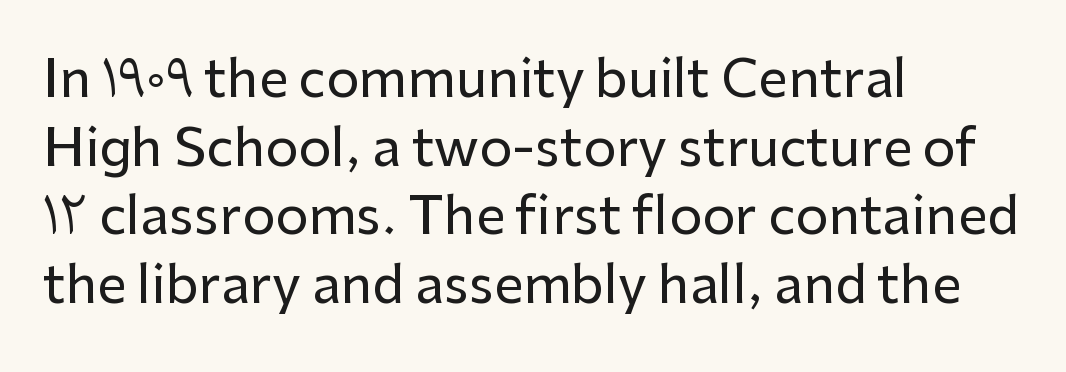
Q: Is the text italic (slanted)? A: No, it is upright.
Q: Is the typeface a serif or a sans-serif typeface? A: Sans-serif.
Q: Is the text underlined? A: No.
Q: How is the paragraph aligned? A: Left-aligned.
Q: Is the spacing between letters normal or unusually wide? A: Normal.
Q: Is the spacing between lines tight, normal or loose? A: Normal.
Q: Width (condensed, normal, or wide)? A: Normal.
Q: Stroke contrast? A: Low.
Q: x-height? A: Medium.
Q: Monospaced? A: No.
